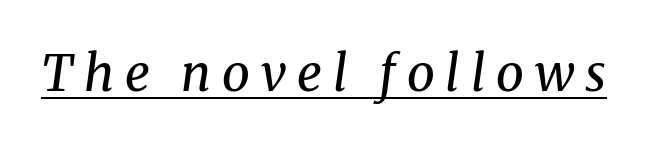
Q: Is the text bold? A: No.
Q: Is the text italic (slanted)? A: Yes, it leans right by about 8 degrees.
Q: Is the typeface a serif or a sans-serif typeface? A: Serif.
Q: Is the text underlined? A: Yes.
Q: Is the spacing between letters normal or unusually wide? A: Unusually wide.
Q: Width (condensed, normal, or wide)? A: Normal.
Q: Stroke contrast? A: Medium.
Q: x-height? A: Medium.
Q: Monospaced? A: No.
